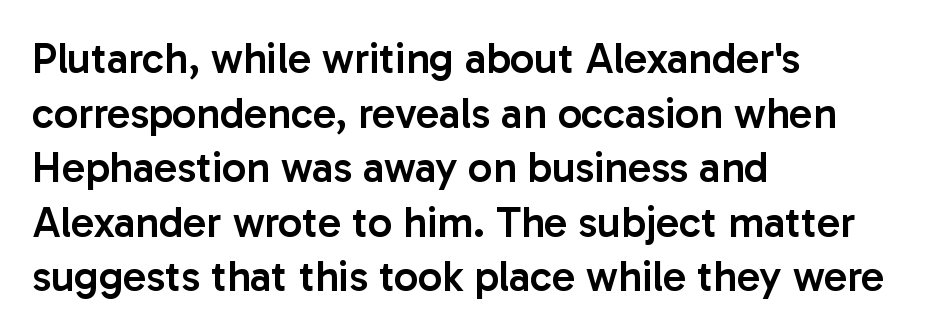
Typesetter's note: demi weight, one step under bold. A clean baseline with only descenders dipping below it. Examine the stroke ends and you'll find no serifs. This rendering leaves character spacing at its baseline value. Every stem runs plumb, perpendicular to the baseline. These lines are rendered in a variable-pitch font.
